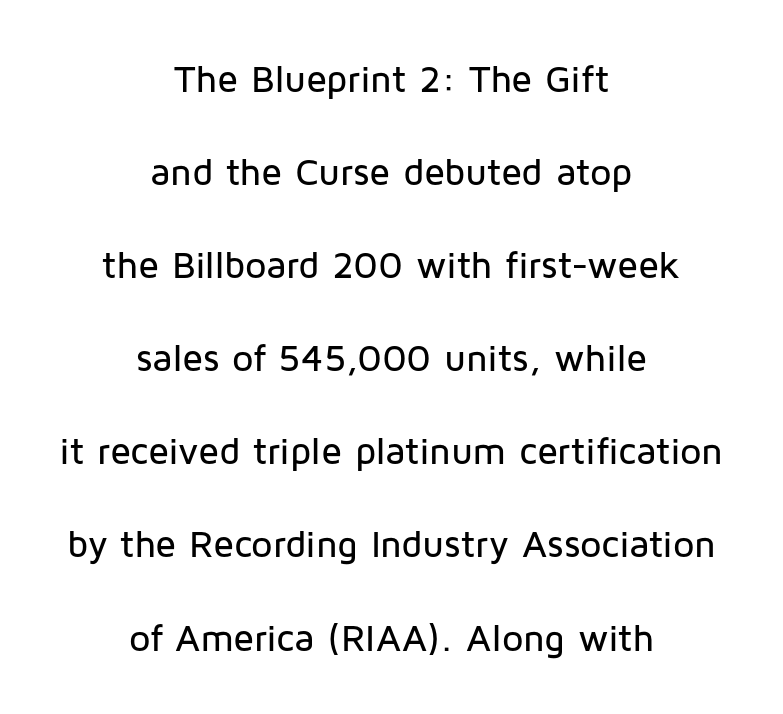
Q: Is the text italic (slanted)? A: No, it is upright.
Q: Is the typeface a serif or a sans-serif typeface? A: Sans-serif.
Q: Is the text underlined? A: No.
Q: How is the paragraph aligned? A: Centered.
Q: Is the spacing between letters normal or unusually wide? A: Normal.
Q: Is the spacing between lines tight, normal or loose? A: Loose.
Q: Width (condensed, normal, or wide)? A: Normal.
Q: Stroke contrast? A: Low.
Q: x-height? A: Medium.
Q: Monospaced? A: No.
